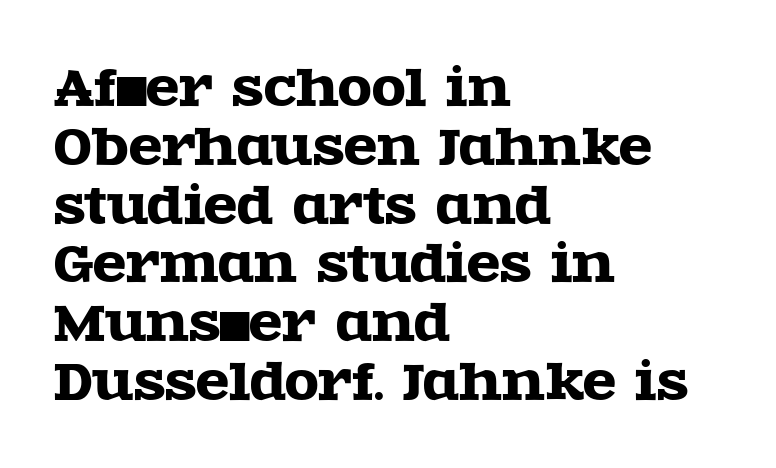
Q: Is the text italic (slanted)? A: No, it is upright.
Q: Is the typeface a serif or a sans-serif typeface? A: Serif.
Q: Is the text underlined? A: No.
Q: How is the paragraph aligned? A: Left-aligned.
Q: Is the spacing between letters normal or unusually wide? A: Normal.
Q: Width (condensed, normal, or wide)? A: Wide.
Q: x-height? A: Large.
Q: Monospaced? A: No.
